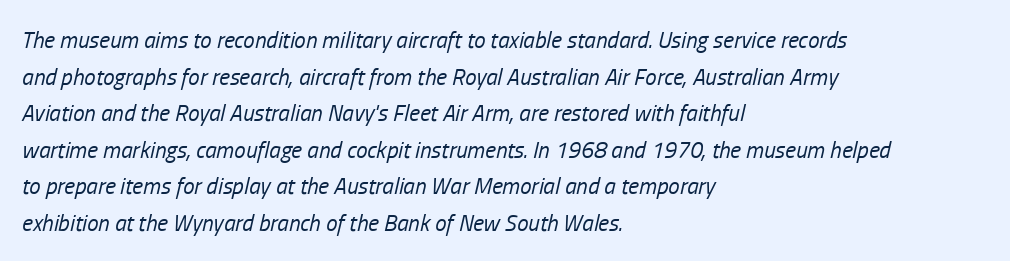
The image shows 23 px text type, italic (leaning right); set left-aligned, normal line spacing (1.59x), normal letter spacing, not underlined.
